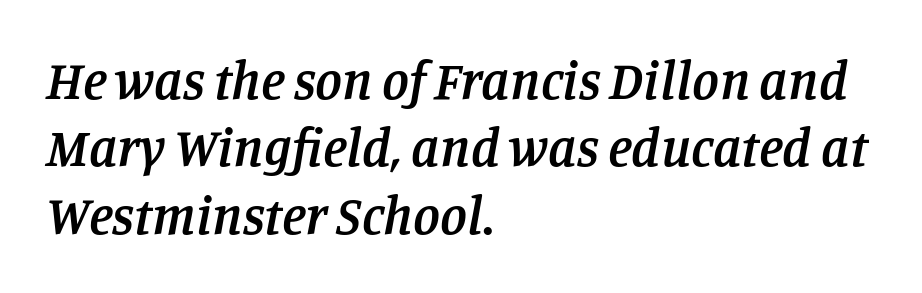
{"serif": "yes", "italic": "yes", "lean": "right", "slant_degrees": 11, "bold": "semi", "weight": "semibold", "width": "normal", "stroke_contrast": "low", "x_height": "large", "monospaced": "no", "underline": "no", "align": "left", "line_spacing": "normal", "line_spacing_ratio": 1.25, "letter_spacing": "normal", "letter_spacing_em": 0.0, "glyph_px": 54}
